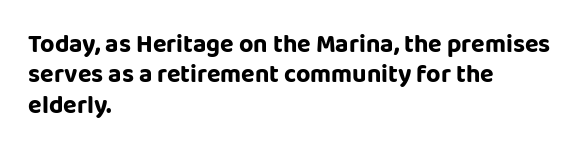
{"italic": "no", "underline": "no", "align": "left", "line_spacing_ratio": 1.22, "letter_spacing": "normal", "letter_spacing_em": 0.0, "glyph_px": 25}
